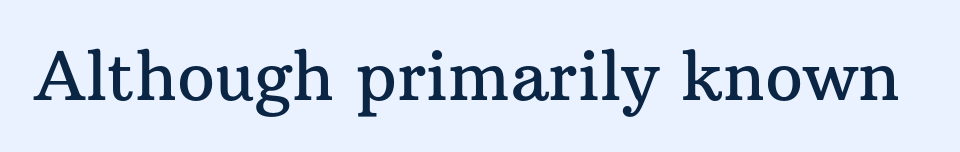
The image shows 67 px serif type, upright; set normal letter spacing, not underlined; medium stroke contrast and a medium x-height.
